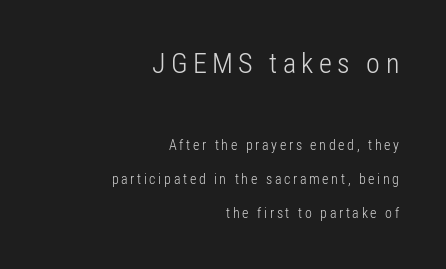
The compositor pushed each line to the right boundary. Caption: face not bold, strokes unweighted. Does the lettering tilt? It doesn't — this is upright. Typographically, this falls in the sans-serif category. The designer gave the opening block more size than the closing block.
